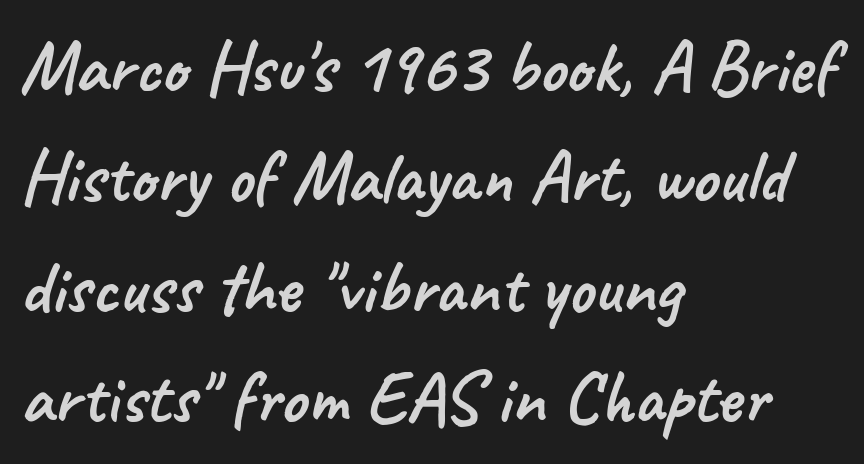
{"serif": "no", "width": "normal", "stroke_contrast": "low", "x_height": "small", "monospaced": "no", "underline": "no", "align": "left", "line_spacing": "normal", "line_spacing_ratio": 1.49, "letter_spacing": "normal", "letter_spacing_em": 0.0, "glyph_px": 74}
